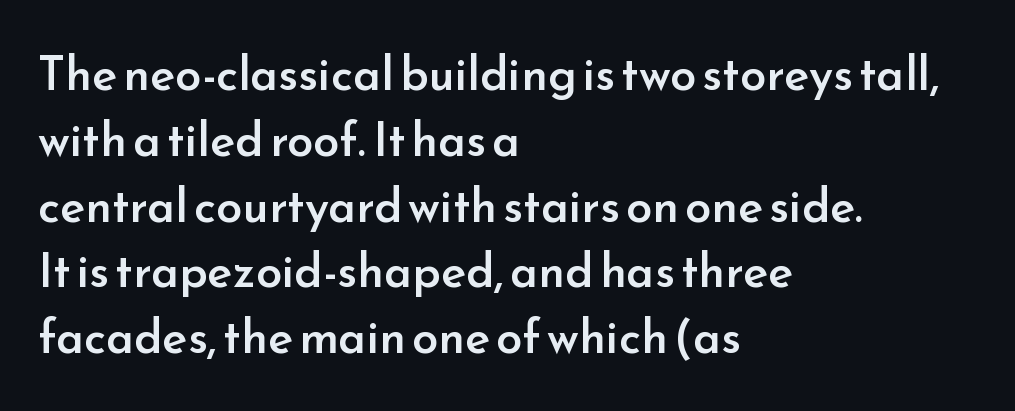
{"serif": "no", "italic": "no", "bold": "semi", "weight": "semibold", "width": "normal", "stroke_contrast": "low", "x_height": "small", "monospaced": "no", "underline": "no", "align": "left", "line_spacing": "normal", "line_spacing_ratio": 1.4, "letter_spacing": "normal", "letter_spacing_em": 0.0, "glyph_px": 47}
